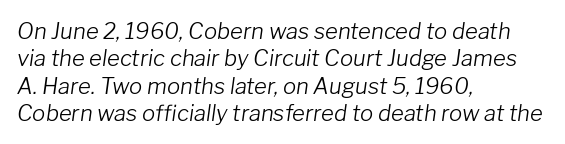
Q: Is the text bold? A: No.
Q: Is the text italic (slanted)? A: Yes, it leans right by about 8 degrees.
Q: Is the text underlined? A: No.
Q: How is the paragraph aligned? A: Left-aligned.
Q: Is the spacing between letters normal or unusually wide? A: Normal.
